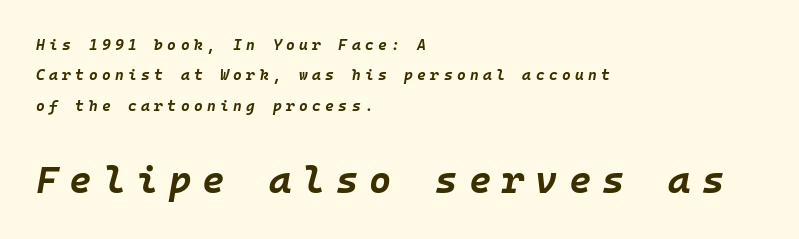
The image shows 38 px bold type, italic (leaning right), monospaced; set left-aligned, loose line spacing (2.02x), unusually wide letter spacing (+0.29 em), not underlined; the second (bottom) block is 2.53x larger; low stroke contrast and a large x-height.
